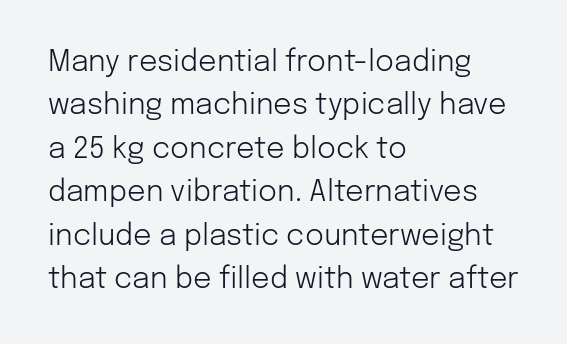
{"serif": "no", "italic": "no", "bold": "no", "weight": "light", "width": "normal", "stroke_contrast": "low", "x_height": "medium", "monospaced": "no", "underline": "no", "align": "left", "line_spacing": "normal", "line_spacing_ratio": 1.5, "letter_spacing": "normal", "letter_spacing_em": 0.0, "glyph_px": 29}
